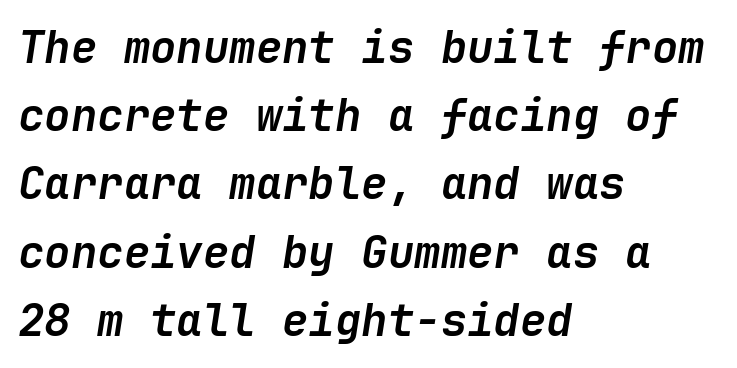
These lines are set flush left with a ragged right edge. Caption: standard tracking, unaltered. Emphasis by weight is at full strength: bold. Summary of vertical rhythm: regular, with standard interline spacing.
